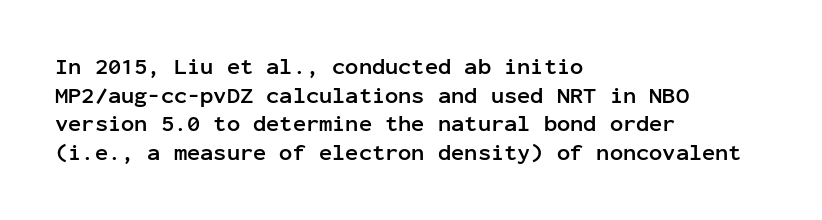
Teacher's note: observe the even left margin — that is flush-left alignment. You can tell it's not italic because the verticals are truly vertical. Words float on clear page, feet unadorned. The letterforms sit shoulder to shoulder at normal distance.
